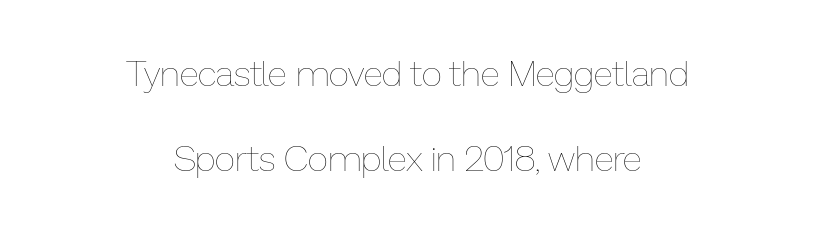
{"italic": "no", "bold": "no", "weight": "thin", "width": "normal", "stroke_contrast": "low", "x_height": "medium", "monospaced": "no", "underline": "no", "align": "center", "line_spacing": "loose", "line_spacing_ratio": 2.35, "letter_spacing": "normal", "letter_spacing_em": 0.0, "glyph_px": 36}
